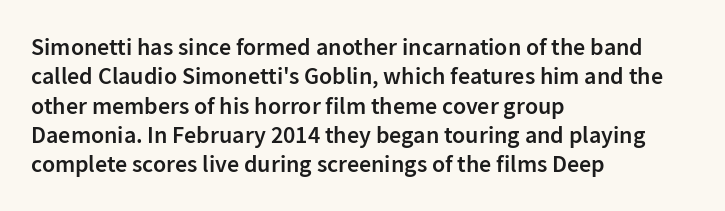
{"italic": "no", "bold": "semi", "underline": "no", "align": "left", "line_spacing_ratio": 1.22, "letter_spacing": "normal", "letter_spacing_em": 0.0, "glyph_px": 24}
